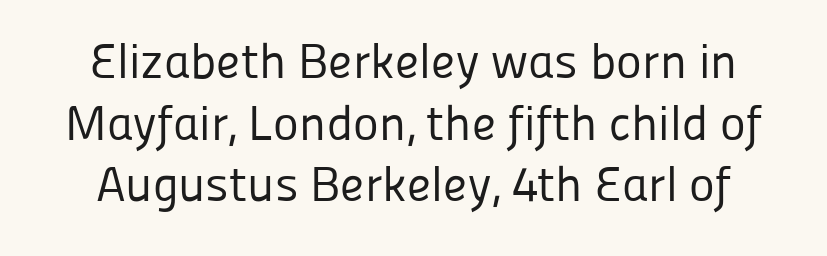
Q: Is the text bold? A: No.
Q: Is the text italic (slanted)? A: No, it is upright.
Q: Is the typeface a serif or a sans-serif typeface? A: Sans-serif.
Q: Is the text underlined? A: No.
Q: Is the spacing between letters normal or unusually wide? A: Normal.
Q: Is the spacing between lines tight, normal or loose? A: Normal.
Q: Width (condensed, normal, or wide)? A: Normal.
Q: Stroke contrast? A: Low.
Q: x-height? A: Medium.
Q: Monospaced? A: No.
